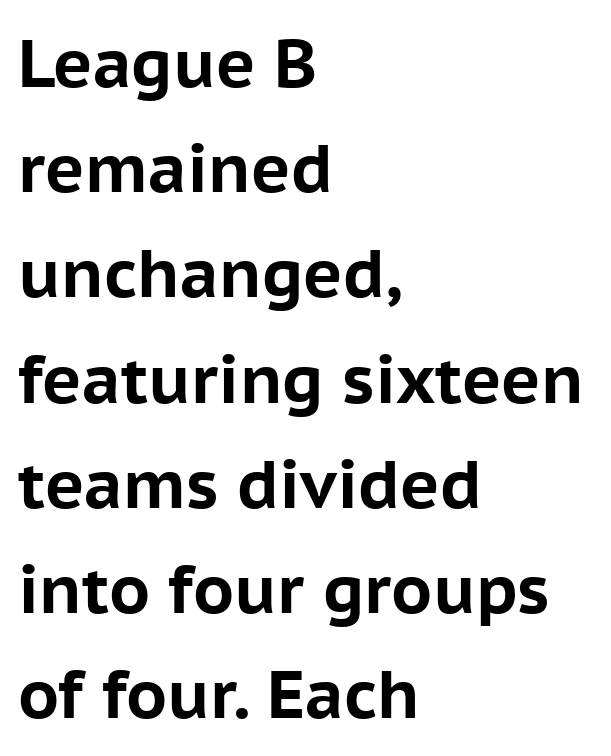
This block has exactly the height ordinary leading produces. These lines carry a lot of weight — the face is fully bold. Type without underlining. Is this a fixed-width face? No — the glyphs have proportional, varying widths. Horizontal alignment here is leftward, the default for most running prose. Characters follow at the spacing the type designer built in.
